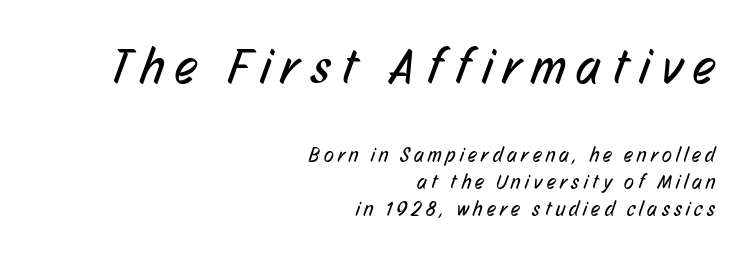
Is the lower block the larger one? No — the upper block carries the bigger type. Teacher's note: observe the even right margin — that is flush-right alignment. A typesetter would call this heavily tracked-out type. You can tell from the bare stems that sans-serif type was used. This block has exactly the height ordinary leading produces. Each letter keeps its own natural width here, so spacing adapts to shape.
